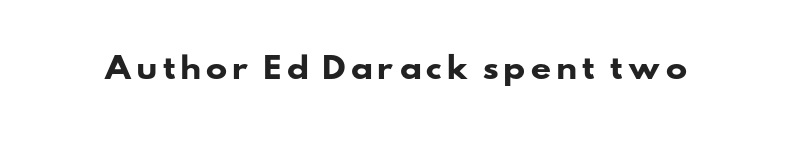
Q: Is the text bold? A: Yes.
Q: Is the typeface a serif or a sans-serif typeface? A: Sans-serif.
Q: Is the text underlined? A: No.
Q: Width (condensed, normal, or wide)? A: Wide.
Q: Stroke contrast? A: Low.
Q: x-height? A: Small.
Q: Monospaced? A: No.
